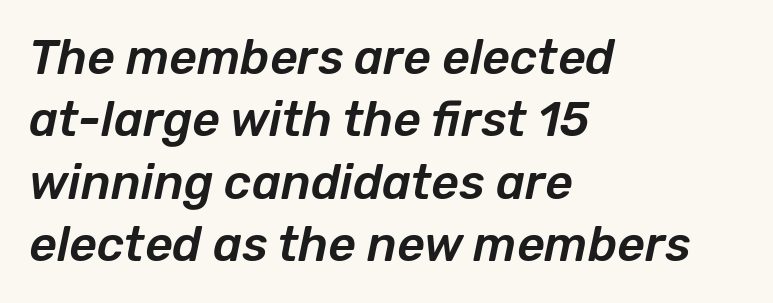
{"italic": "yes", "lean": "right", "slant_degrees": 12, "width": "normal", "stroke_contrast": "low", "x_height": "medium", "monospaced": "no", "underline": "no", "align": "left", "line_spacing": "normal", "line_spacing_ratio": 1.3, "letter_spacing": "normal", "letter_spacing_em": 0.0, "glyph_px": 48}
